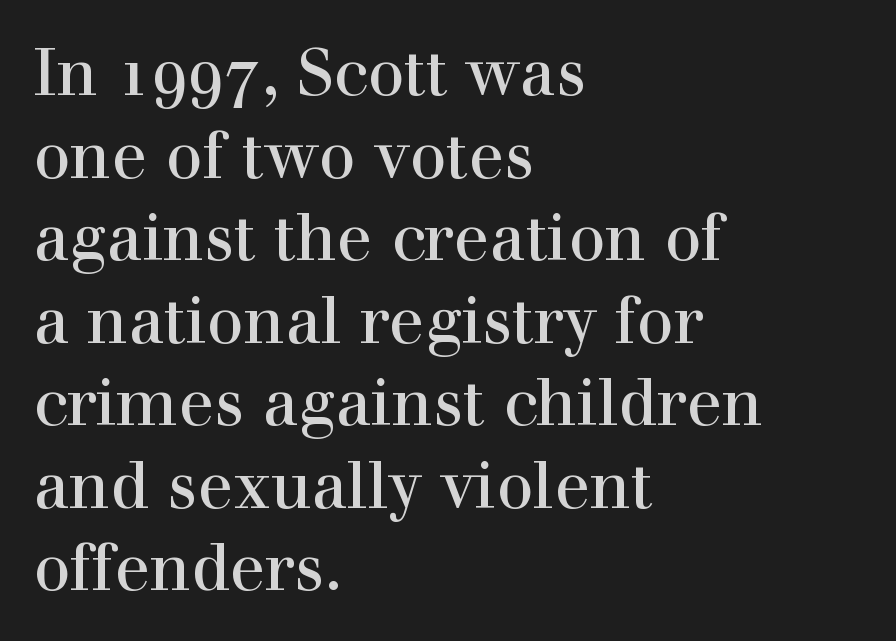
The image shows 65 px serif type, upright; set left-aligned, normal line spacing (1.27x), normal letter spacing, not underlined; a medium x-height.
